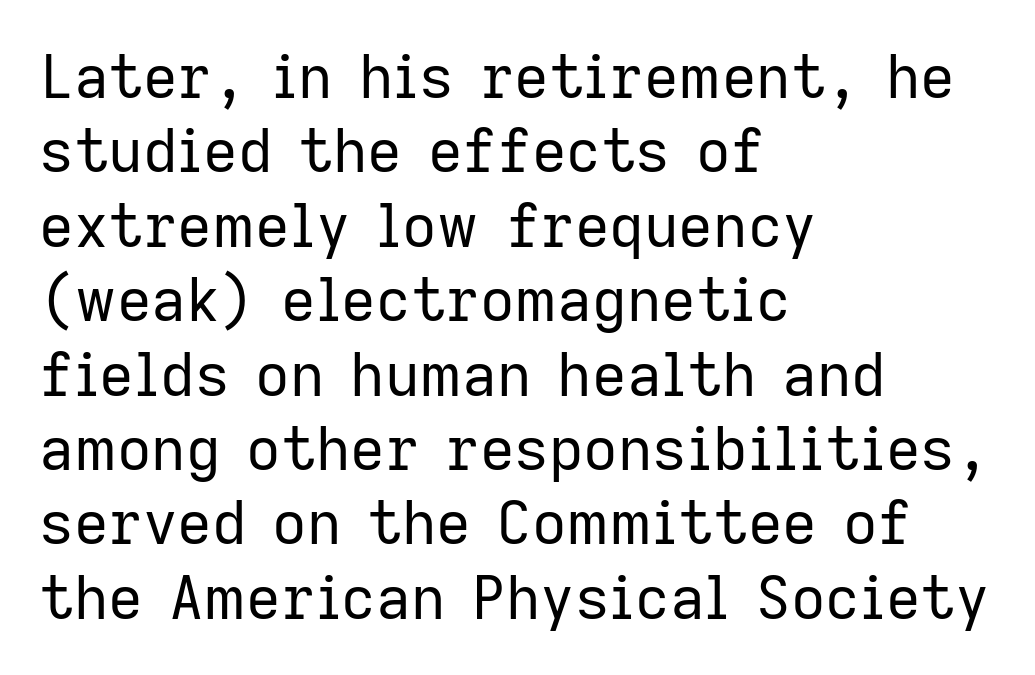
Q: Is the text bold? A: No.
Q: Is the text italic (slanted)? A: No, it is upright.
Q: Is the typeface a serif or a sans-serif typeface? A: Sans-serif.
Q: Is the text underlined? A: No.
Q: How is the paragraph aligned? A: Left-aligned.
Q: Is the spacing between letters normal or unusually wide? A: Normal.
Q: Width (condensed, normal, or wide)? A: Normal.
Q: Stroke contrast? A: Low.
Q: x-height? A: Medium.
Q: Monospaced? A: No.
